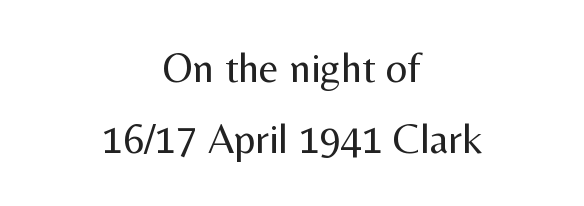
Nothing sits at the stroke ends, so this counts as sans-serif. Posture: upright roman. Here the designer chose a conventional face with non-uniform glyph widths. The rag falls on both sides of this text block equally. Successive baselines arrive at the customary interval. The letterforms sit at book weight or below.
